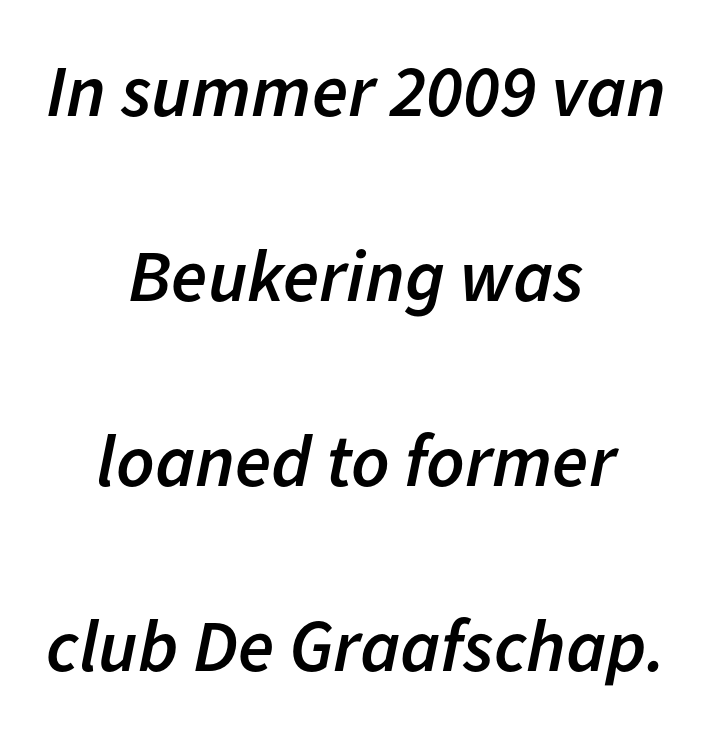
Q: Is the text bold? A: Semi-bold.
Q: Is the text italic (slanted)? A: Yes, it leans right by about 11 degrees.
Q: Is the text underlined? A: No.
Q: How is the paragraph aligned? A: Centered.
Q: Is the spacing between letters normal or unusually wide? A: Normal.
Q: Is the spacing between lines tight, normal or loose? A: Loose.
Q: Width (condensed, normal, or wide)? A: Normal.
Q: Stroke contrast? A: Low.
Q: x-height? A: Medium.
Q: Monospaced? A: No.
